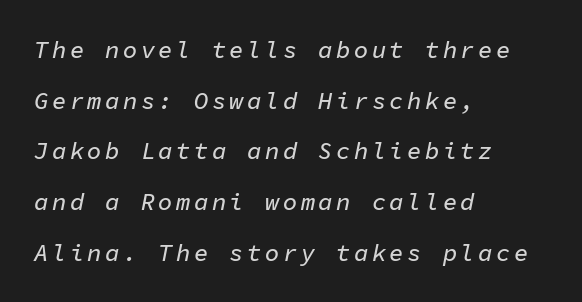
Q: Is the text italic (slanted)? A: Yes, it leans right by about 11 degrees.
Q: Is the text underlined? A: No.
Q: How is the paragraph aligned? A: Left-aligned.
Q: Is the spacing between lines tight, normal or loose? A: Loose.
